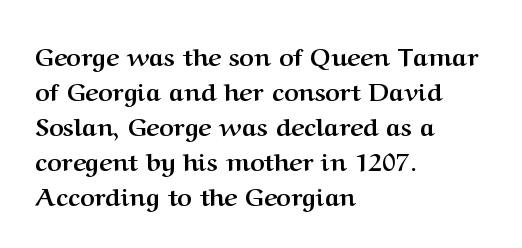
Nope, not italic — everything's standing straight. Regular leading. Teacher's note: observe the even left margin — that is flush-left alignment. The space beneath each line is pristine and unruled. Glyph-to-glyph distance matches everyday printed text.
